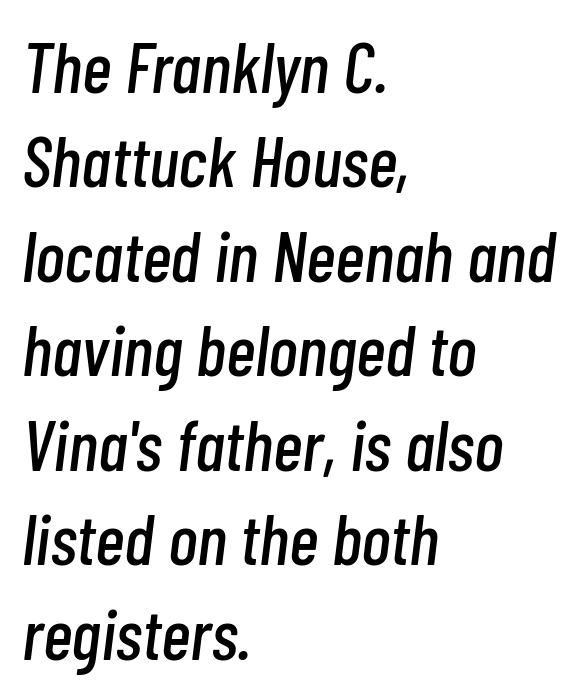
Q: Is the text italic (slanted)? A: Yes, it leans right by about 7 degrees.
Q: Is the text underlined? A: No.
Q: How is the paragraph aligned? A: Left-aligned.
Q: Is the spacing between letters normal or unusually wide? A: Normal.
Q: Is the spacing between lines tight, normal or loose? A: Normal.
Q: Width (condensed, normal, or wide)? A: Condensed.
Q: Stroke contrast? A: Low.
Q: x-height? A: Medium.
Q: Monospaced? A: No.
